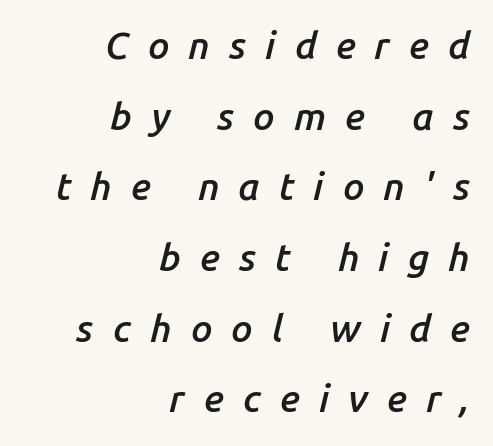
{"italic": "yes", "lean": "right", "slant_degrees": 14, "bold": "semi", "weight": "semibold", "width": "normal", "stroke_contrast": "low", "x_height": "medium", "monospaced": "no", "underline": "no", "align": "right", "line_spacing_ratio": 1.86, "letter_spacing": "wide", "letter_spacing_em": 0.5, "glyph_px": 38}
